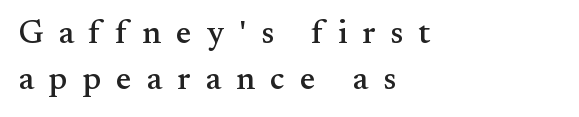
The image shows 33 px serif type, upright; set left-aligned, normal line spacing (1.4x), unusually wide letter spacing (+0.45 em), not underlined; medium stroke contrast and a small x-height.
